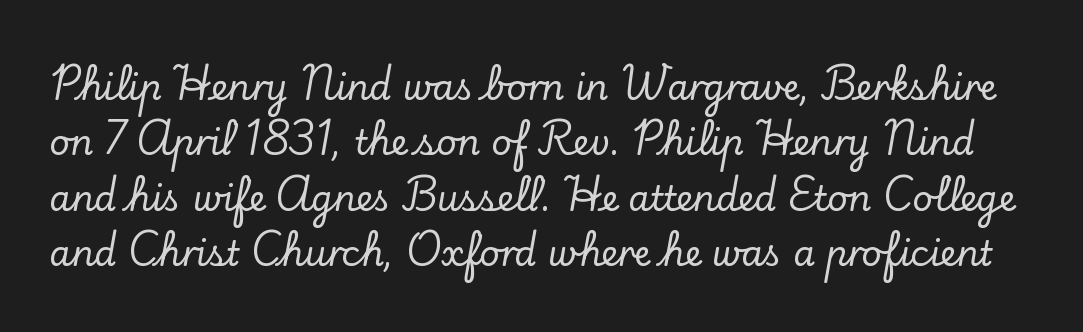
The passage shown is typed in a proportional face where columns would drift. The rendering keeps characters at their native spacing. Lines of text with bare space underneath. A typesetter would call this leading conventional body-copy spacing. Serifs: yes, visible at the terminals of the letterforms.
